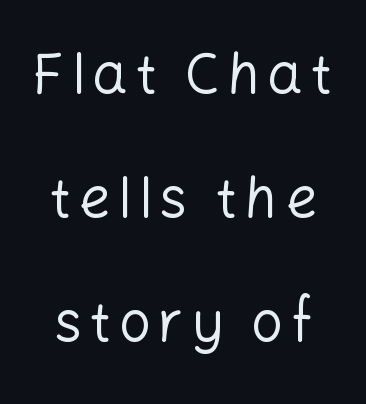
The image shows 56 px regular-weight sans-serif type, upright; set loose line spacing (2.21x), not underlined; low stroke contrast and a medium x-height.
